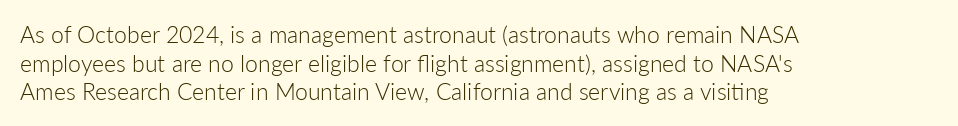
Q: Is the text bold? A: No.
Q: Is the text italic (slanted)? A: No, it is upright.
Q: Is the text underlined? A: No.
Q: How is the paragraph aligned? A: Left-aligned.
Q: Is the spacing between letters normal or unusually wide? A: Normal.
Q: Is the spacing between lines tight, normal or loose? A: Normal.
